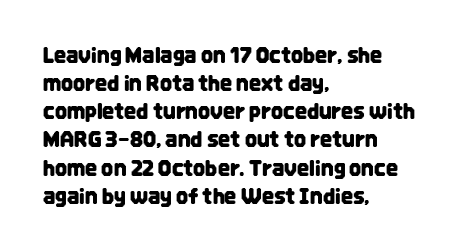
Q: Is the text italic (slanted)? A: No, it is upright.
Q: Is the text underlined? A: No.
Q: How is the paragraph aligned? A: Left-aligned.
Q: Is the spacing between letters normal or unusually wide? A: Normal.
Q: Is the spacing between lines tight, normal or loose? A: Normal.
